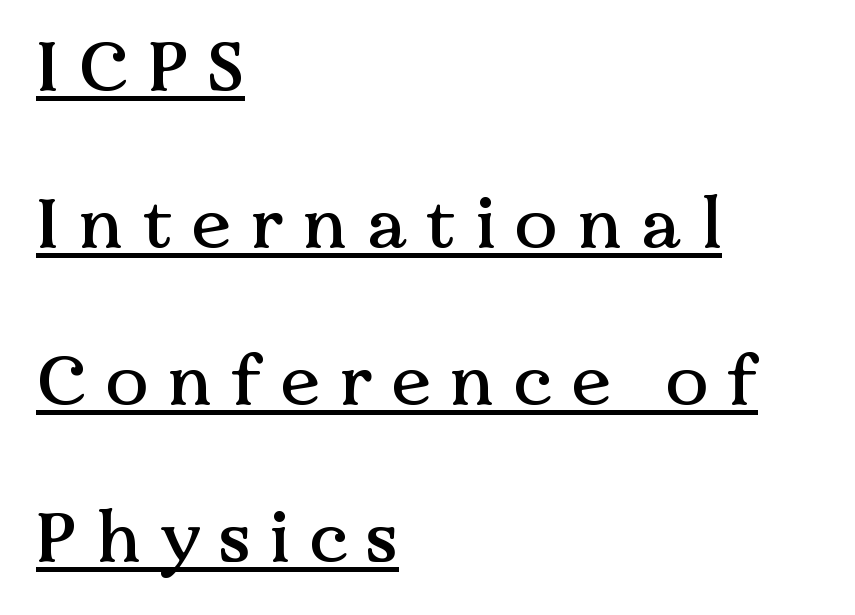
{"serif": "yes", "italic": "no", "width": "normal", "stroke_contrast": "medium", "x_height": "medium", "monospaced": "no", "underline": "yes", "align": "left", "line_spacing": "loose", "line_spacing_ratio": 2.21, "letter_spacing": "wide", "letter_spacing_em": 0.27, "glyph_px": 71}
